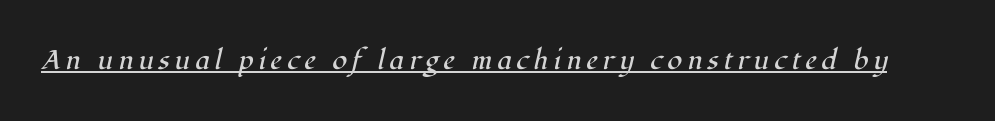
These lines were composed using italics. A light-to-regular cut is what we see here. The glyphs are accompanied by a horizontal stroke just below them.
